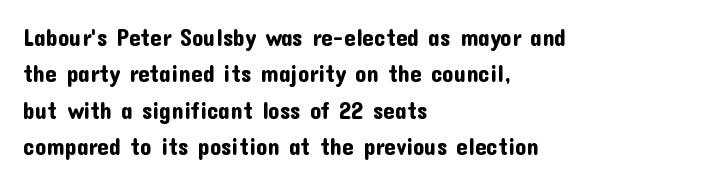
Q: Is the text italic (slanted)? A: No, it is upright.
Q: Is the text underlined? A: No.
Q: How is the paragraph aligned? A: Left-aligned.
Q: Is the spacing between letters normal or unusually wide? A: Normal.
Q: Is the spacing between lines tight, normal or loose? A: Normal.
